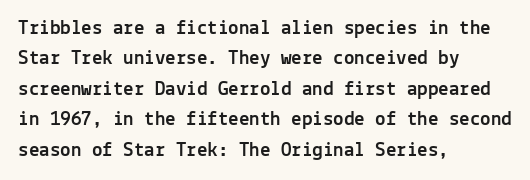
Q: Is the text italic (slanted)? A: No, it is upright.
Q: Is the text underlined? A: No.
Q: How is the paragraph aligned? A: Left-aligned.
Q: Is the spacing between letters normal or unusually wide? A: Normal.
Q: Is the spacing between lines tight, normal or loose? A: Normal.
